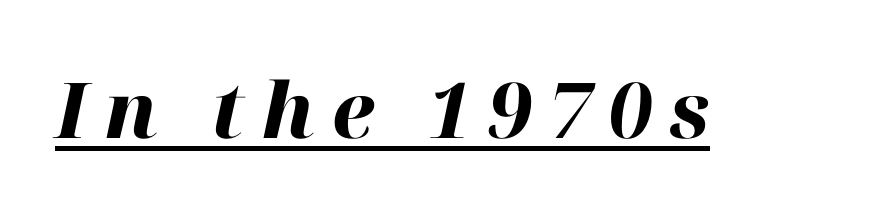
The image shows 77 px heavy type, italic (leaning right); set unusually wide letter spacing (+0.22 em), underlined; high stroke contrast and a medium x-height.
